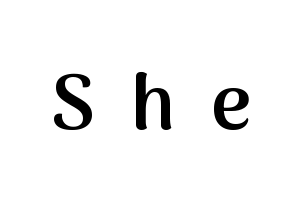
{"serif": "no", "italic": "no", "bold": "semi", "weight": "semibold", "width": "normal", "stroke_contrast": "medium", "x_height": "medium", "monospaced": "no", "underline": "no", "letter_spacing": "wide", "letter_spacing_em": 0.46, "glyph_px": 78}
